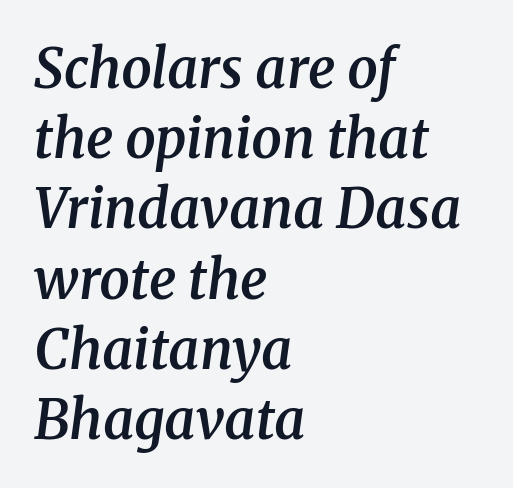
{"serif": "yes", "italic": "yes", "lean": "right", "slant_degrees": 8, "bold": "semi", "weight": "semibold", "width": "normal", "stroke_contrast": "medium", "x_height": "medium", "monospaced": "no", "underline": "no", "align": "left", "line_spacing": "normal", "line_spacing_ratio": 1.3, "letter_spacing": "normal", "letter_spacing_em": 0.0, "glyph_px": 54}
